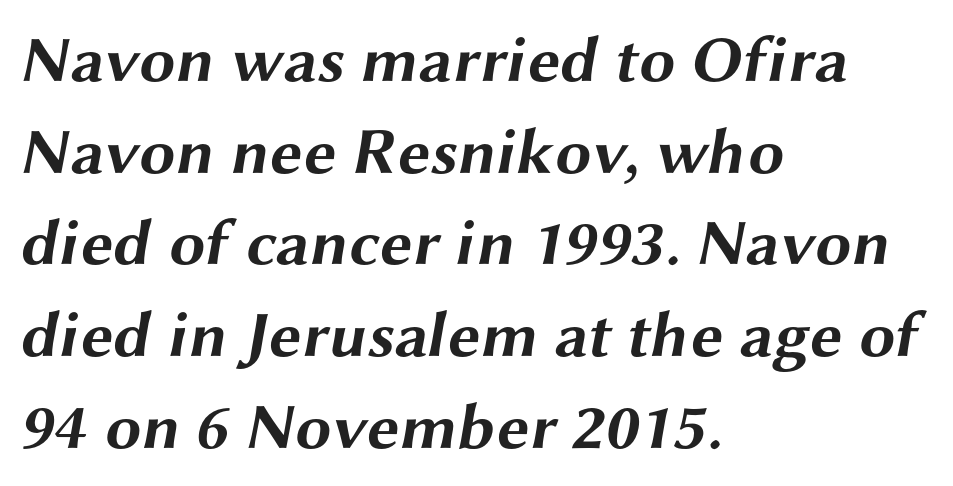
The image shows 65 px bold, wide sans-serif type; set left-aligned, normal line spacing (1.41x), normal letter spacing, not underlined; medium stroke contrast and a medium x-height.
